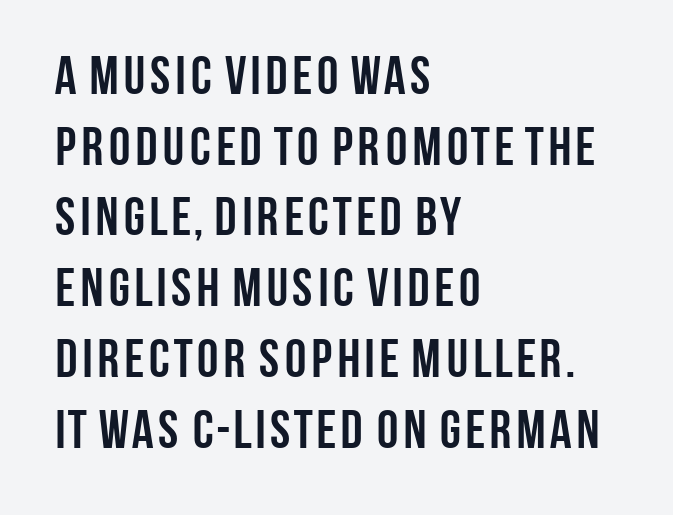
The glyphs are unaccompanied by any horizontal stroke below them. The lettering holds an erect, upright posture throughout. Layout note: lines flush left. Line spacing here is normal. These words are printed bold, with thick strokes throughout. No extra tracking has been applied to these lines.
